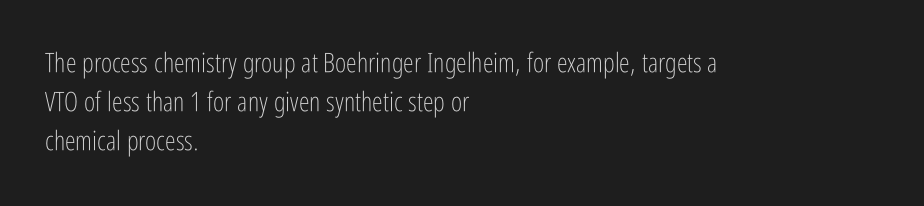
{"italic": "no", "bold": "no", "underline": "no", "align": "left", "line_spacing": "normal", "line_spacing_ratio": 1.45, "letter_spacing": "normal", "letter_spacing_em": 0.0, "glyph_px": 27}
